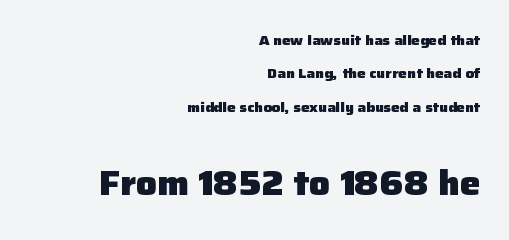
Q: Is the text bold? A: Yes.
Q: Is the text italic (slanted)? A: No, it is upright.
Q: Is the typeface a serif or a sans-serif typeface? A: Sans-serif.
Q: Is the text underlined? A: No.
Q: How is the paragraph aligned? A: Right-aligned.
Q: Is the spacing between letters normal or unusually wide? A: Normal.
Q: Is the spacing between lines tight, normal or loose? A: Loose.
Q: Which block of text is set in a larger size, the first (top) or the second (bottom)? A: The second (bottom) one.
Q: Width (condensed, normal, or wide)? A: Normal.
Q: Stroke contrast? A: Low.
Q: x-height? A: Medium.
Q: Monospaced? A: No.
